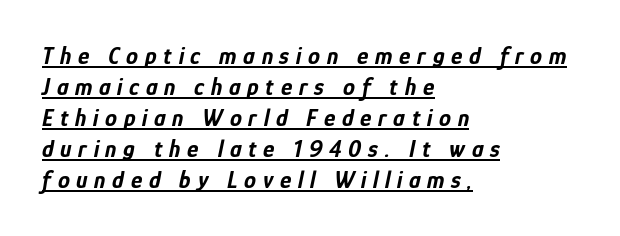
Where is the straight margin? On the left. Looking at the ascenders, they clearly lean. The specimen includes a rule beneath the text block's lines. Compared with an ordinary text face, these strokes are far heavier — a full bold. Look at the tracking — it's clearly loosened, letters drifting apart. Leading: standard.
